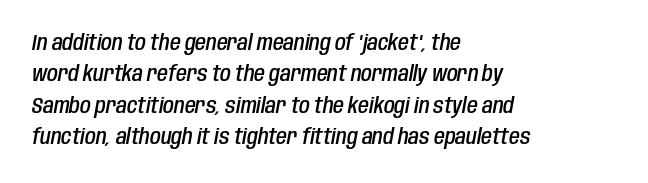
The rendering applies a slant to the glyphs. Glyph-to-glyph distance matches everyday printed text. Regular leading. The strokes are fattened partway — semibold, not bold. Horizontally, the lines are justified to the leading edge only.
